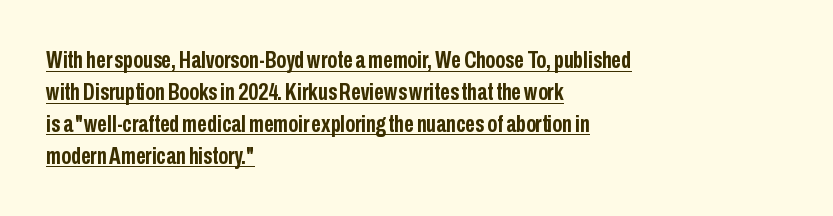
Q: Is the text bold? A: Yes.
Q: Is the text italic (slanted)? A: No, it is upright.
Q: Is the text underlined? A: Yes.
Q: How is the paragraph aligned? A: Left-aligned.
Q: Is the spacing between letters normal or unusually wide? A: Normal.
Q: Is the spacing between lines tight, normal or loose? A: Normal.
